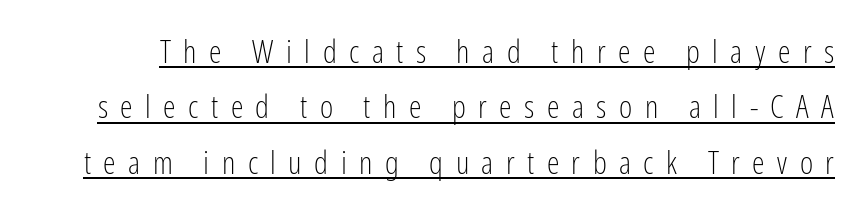
The image shows 32 px light, condensed sans-serif type, upright; set line spacing 1.73x, unusually wide letter spacing (+0.39 em), underlined; low stroke contrast and a medium x-height.
